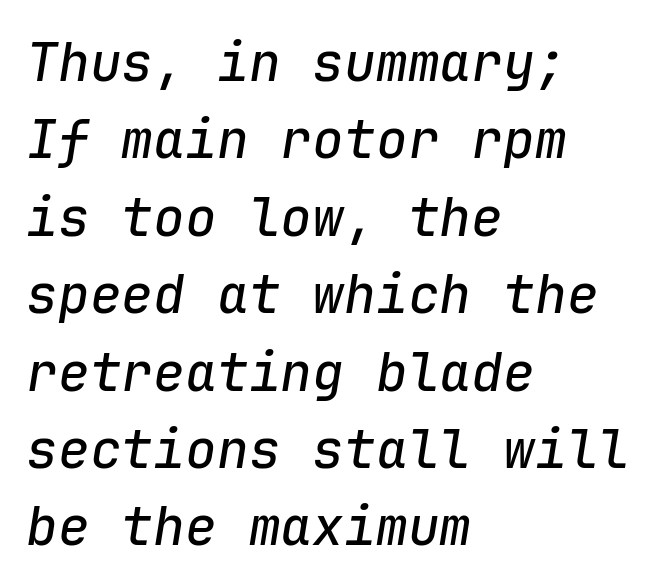
Descenders hang freely into open space. In CSS terms this would be text-align: left. Tracking here is standard; glyphs follow each other at the usual distance. A typesetter would call this monospace, since all characters share one set width.
